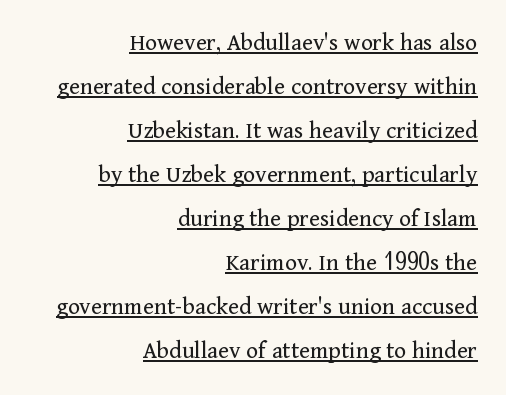
{"italic": "no", "bold": "no", "underline": "yes", "align": "right", "line_spacing_ratio": 1.76, "letter_spacing": "normal", "letter_spacing_em": 0.0, "glyph_px": 25}
